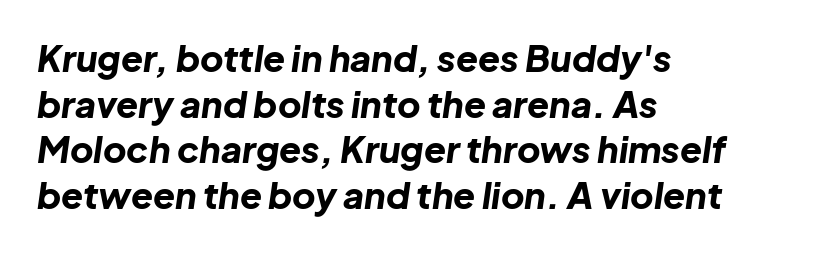
The image shows 36 px bold type, italic (leaning right); set left-aligned, normal line spacing (1.27x), normal letter spacing, not underlined; low stroke contrast and a medium x-height.
